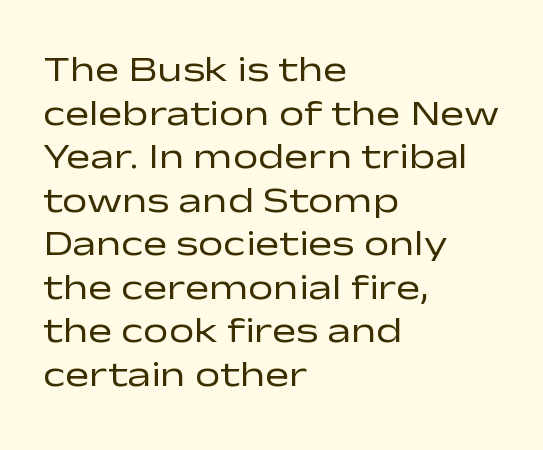
The image shows 36 px regular-weight, wide sans-serif type, upright; set left-aligned, line spacing 1.21x, normal letter spacing, not underlined; low stroke contrast and a medium x-height.
